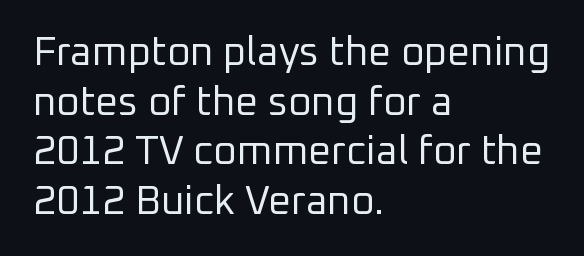
Q: Is the text bold? A: No.
Q: Is the text italic (slanted)? A: No, it is upright.
Q: Is the typeface a serif or a sans-serif typeface? A: Sans-serif.
Q: Is the text underlined? A: No.
Q: How is the paragraph aligned? A: Left-aligned.
Q: Is the spacing between letters normal or unusually wide? A: Normal.
Q: Width (condensed, normal, or wide)? A: Normal.
Q: Stroke contrast? A: Low.
Q: x-height? A: Medium.
Q: Monospaced? A: No.
